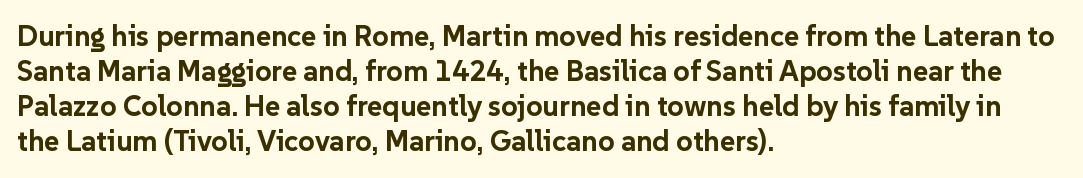
Rule under the text: the space is simply empty. Short and long lines alike share a common starting point at left. The glyphs in this specimen are sans serif. Plenty of ink on the page — the face is bold. The type is set solid horizontally, with unmodified tracking. The rendering uses natural spacing where letterforms have individual widths.
